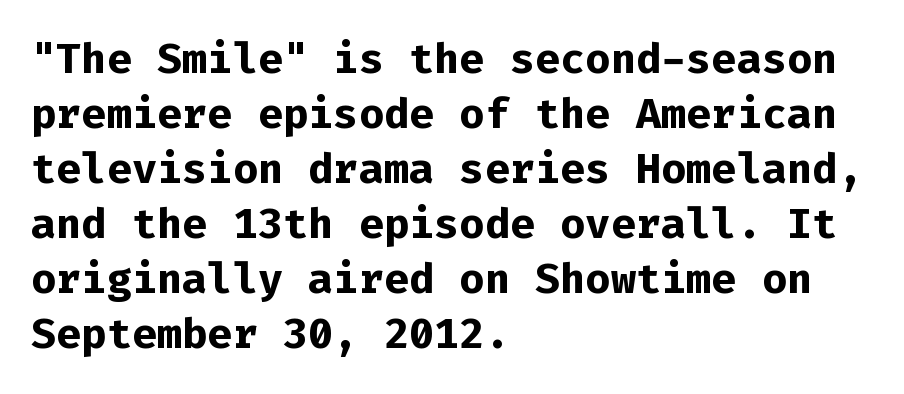
The font family rendered here belongs to the sans-serif group. The typesetter chose a ragged-right arrangement here. Ascenders rise straight up at ninety degrees. On the weight axis this lands at bold, roughly 700. Descenders hang freely into open space. Monospaced: the letters line up in strict vertical columns.
